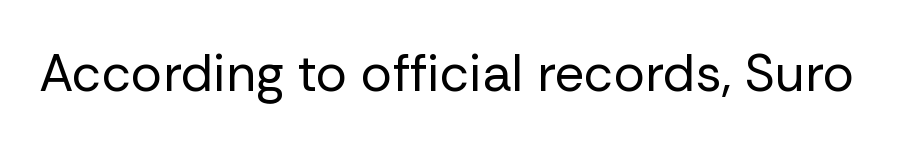
The image shows 52 px regular-weight sans-serif type, upright; set normal letter spacing, not underlined; low stroke contrast and a medium x-height.
